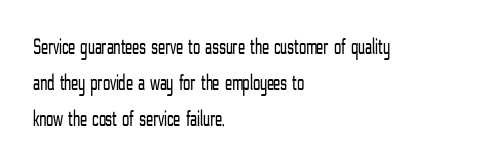
{"italic": "no", "bold": "no", "underline": "no", "align": "left", "line_spacing": "normal", "line_spacing_ratio": 1.56, "letter_spacing": "normal", "letter_spacing_em": 0.0, "glyph_px": 23}
